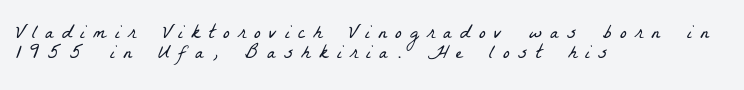
{"bold": "no", "underline": "no", "align": "left", "line_spacing": "tight", "line_spacing_ratio": 0.98, "letter_spacing": "wide", "letter_spacing_em": 0.42, "glyph_px": 20}
